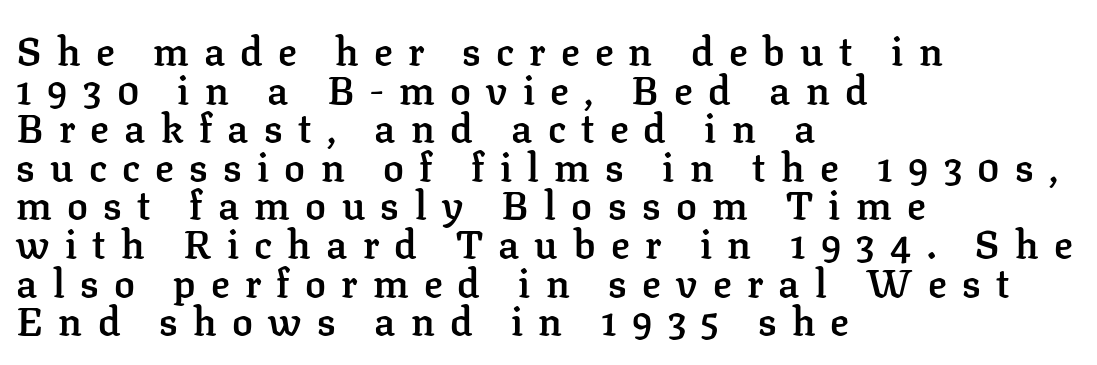
Clear beneath every line of the passage. Line starts are locked; line ends wander. Check where the strokes stop: tiny serifs finish them off. Ascenders rise straight up at ninety degrees. The passage shown stacks its lines with hardly any gap.
